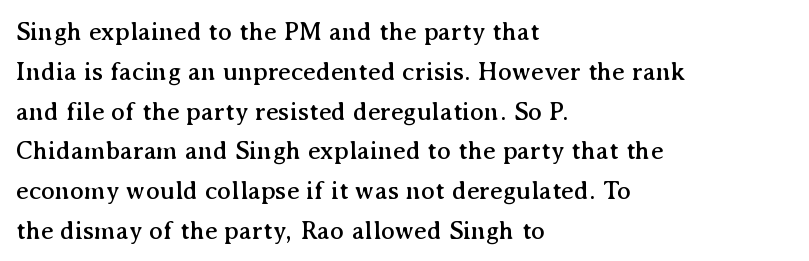
The image shows 26 px text type, upright; set left-aligned, normal line spacing (1.53x), normal letter spacing, not underlined.
